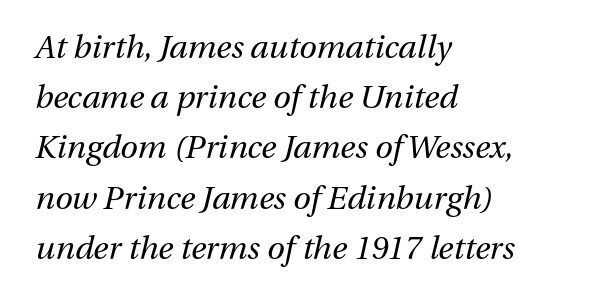
Compared with a centered layout, this one pins lines to the left instead. Plain, unruled lines of type. Each word holds together tightly as a unit, with standard inter-letter gaps. Baseline-to-baseline distance is the conventional proportion of letter height. Quick note: italic.
